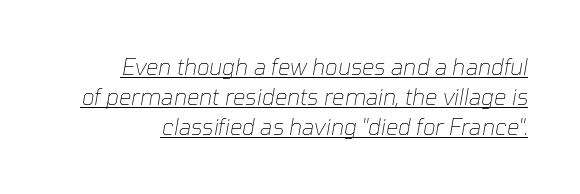
{"italic": "yes", "lean": "right", "slant_degrees": 10, "bold": "no", "underline": "yes", "line_spacing": "normal", "line_spacing_ratio": 1.37, "letter_spacing": "normal", "letter_spacing_em": 0.0, "glyph_px": 22}
